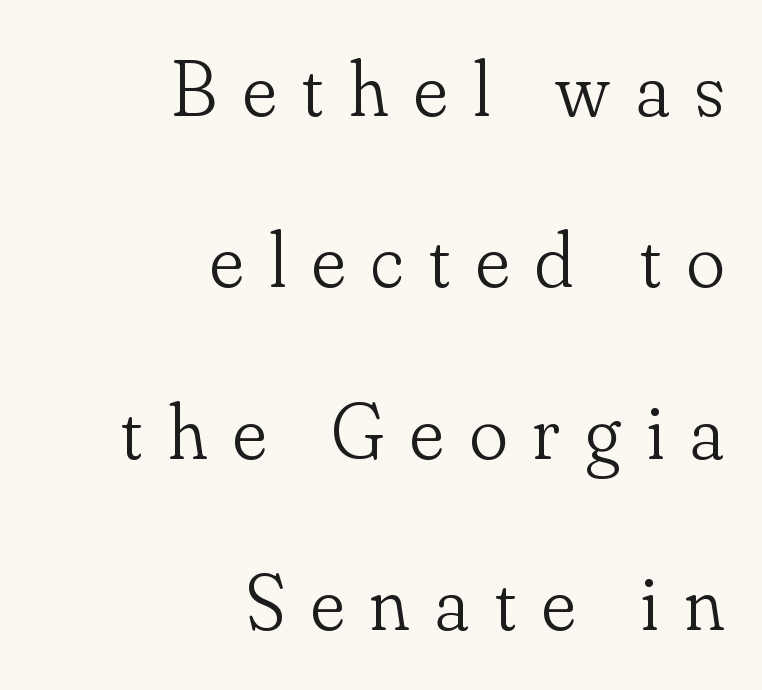
The image shows 79 px light serif type, upright; set right-aligned, loose line spacing (2.17x), unusually wide letter spacing (+0.33 em), not underlined; low stroke contrast and a small x-height.
